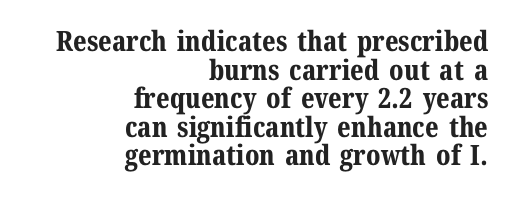
The paragraph has a hard right edge and a soft left edge. Looks like regular typesetting: each glyph gets only the width it needs. Serifs: yes, visible at the terminals of the letterforms. You could barely slide anything between these rows.
